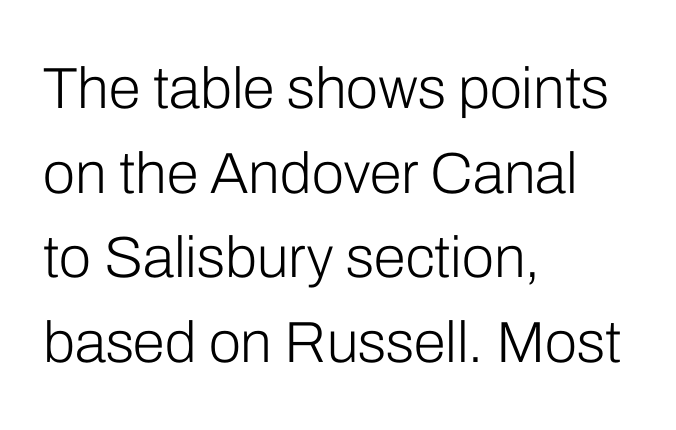
These lines stack with their left ends in a neat column. The line texture is even and compact thanks to regular tracking. You can tell from the bare stems that sans-serif type was used. The vertical gap from one line to the next is medium.
